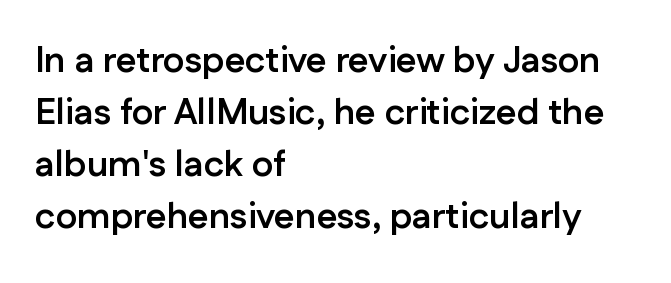
The image shows 36 px semibold sans-serif type, upright; set left-aligned, normal line spacing (1.44x), normal letter spacing, not underlined; low stroke contrast and a medium x-height.
